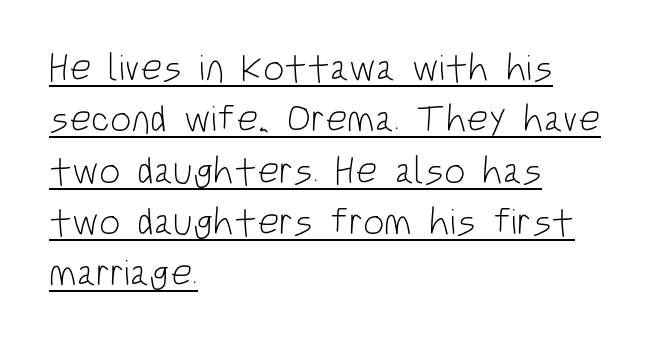
{"serif": "no", "italic": "no", "bold": "no", "weight": "light", "width": "condensed", "stroke_contrast": "low", "x_height": "large", "monospaced": "no", "underline": "yes", "align": "left", "line_spacing": "normal", "line_spacing_ratio": 1.35, "letter_spacing": "normal", "letter_spacing_em": 0.0, "glyph_px": 38}
